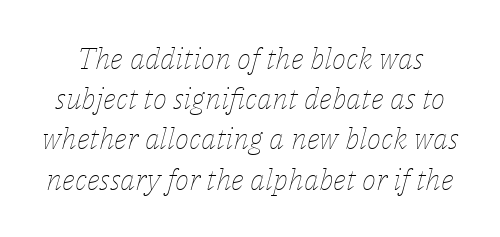
The image shows 30 px thin type, italic (leaning right); set normal line spacing (1.34x), normal letter spacing, not underlined; low stroke contrast and a medium x-height.
